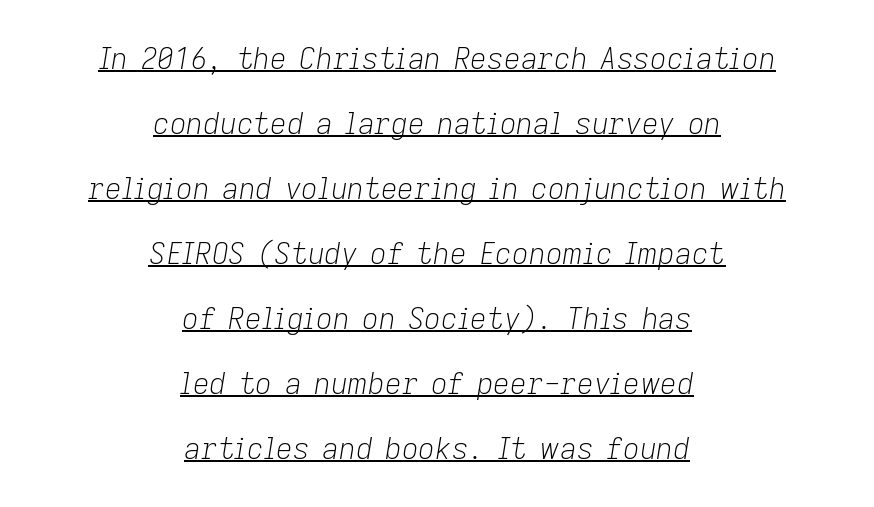
Q: Is the text bold? A: No.
Q: Is the text italic (slanted)? A: Yes, it leans right by about 9 degrees.
Q: Is the text underlined? A: Yes.
Q: How is the paragraph aligned? A: Centered.
Q: Is the spacing between letters normal or unusually wide? A: Normal.
Q: Is the spacing between lines tight, normal or loose? A: Loose.
Q: Width (condensed, normal, or wide)? A: Normal.
Q: Stroke contrast? A: Low.
Q: x-height? A: Medium.
Q: Monospaced? A: No.
